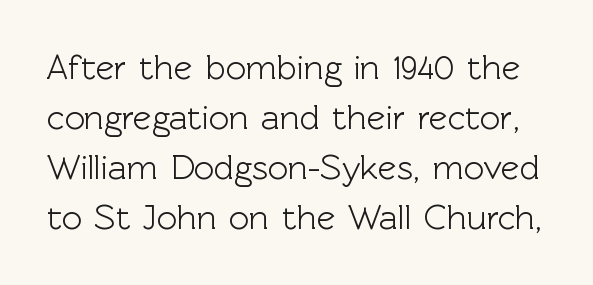
Interline gaps are of average width in this sample. The letters advance in unequal steps, a hallmark of proportional type. If you drew a line through each stem, it would be perfectly vertical. The strip under each line holds only bare page. Glyph-to-glyph distance matches everyday printed text.
